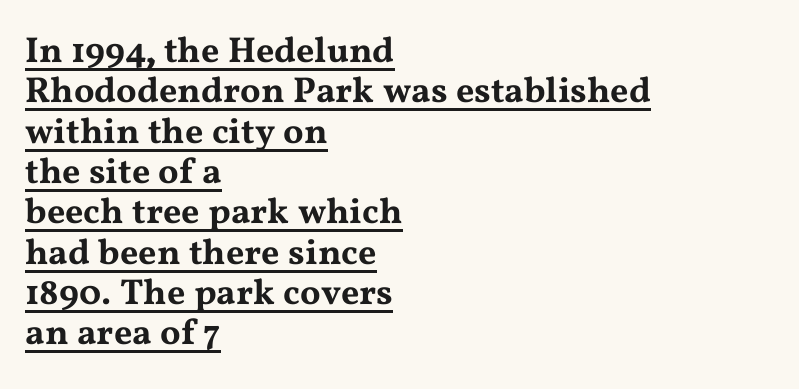
{"serif": "yes", "italic": "no", "width": "wide", "stroke_contrast": "medium", "x_height": "medium", "monospaced": "no", "underline": "yes", "align": "left", "line_spacing": "tight", "line_spacing_ratio": 1.12, "letter_spacing": "normal", "letter_spacing_em": 0.0, "glyph_px": 36}
